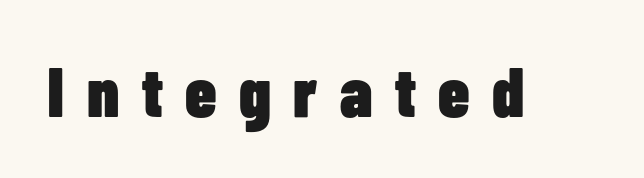
Serif or sans? Sans — the stroke terminals are bare. The gap between lines stays unmarked. Look at the stroke-to-counter ratio: heavy, a bold. Note the varied advance widths — an 'i' is clearly narrower than an 'm'.
